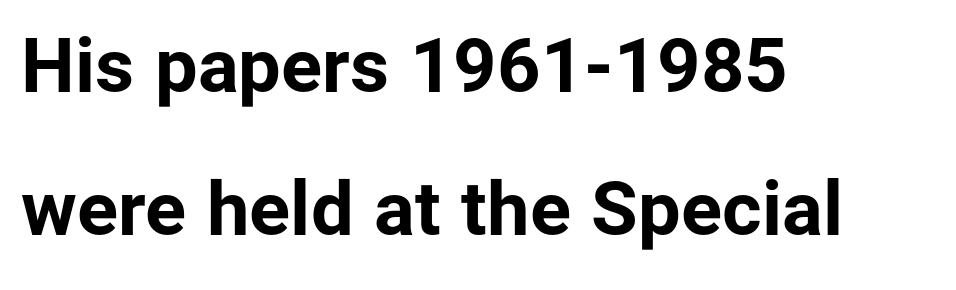
{"serif": "no", "italic": "no", "bold": "yes", "weight": "bold", "width": "normal", "stroke_contrast": "low", "x_height": "medium", "monospaced": "no", "underline": "no", "align": "left", "line_spacing_ratio": 1.88, "letter_spacing": "normal", "letter_spacing_em": 0.0, "glyph_px": 76}
